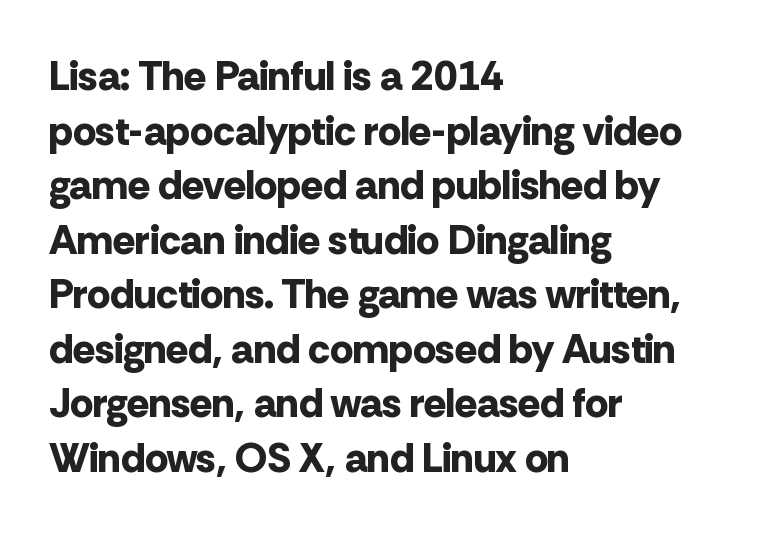
This rendering uses left alignment, leaving the right contour irregular. The glyphs in this specimen are sans serif. The letters stand upright; this is a roman face. The rendering uses natural spacing where letterforms have individual widths. Vertical spacing — default. Descenders are the only things crossing below the line.
